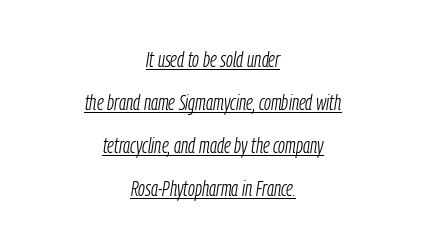
Honestly, the underline is the first thing you notice here. The text carries the slant typical of an italic or oblique font. Quick note: interline space is abundant. The gaps between neighbouring characters are ordinary and unremarkable. The rag falls on both sides of this text block equally.
